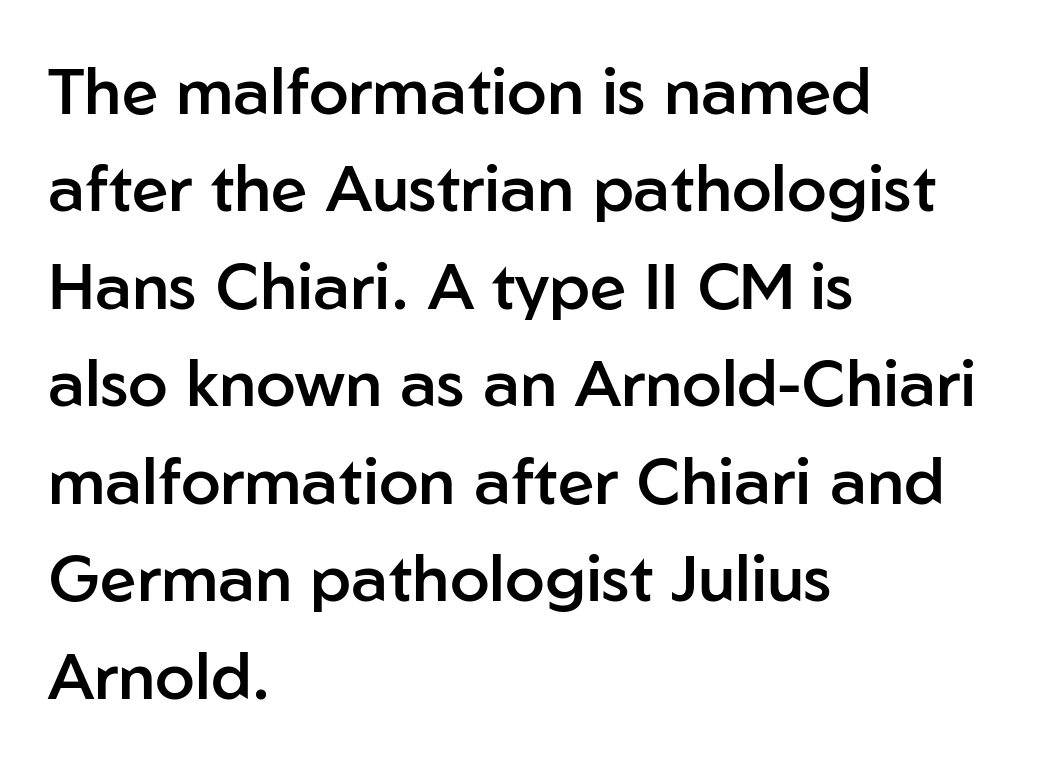
{"serif": "no", "italic": "no", "bold": "semi", "weight": "semibold", "width": "normal", "stroke_contrast": "low", "x_height": "medium", "monospaced": "no", "underline": "no", "align": "left", "line_spacing": "normal", "line_spacing_ratio": 1.5, "letter_spacing": "normal", "letter_spacing_em": 0.0, "glyph_px": 65}
